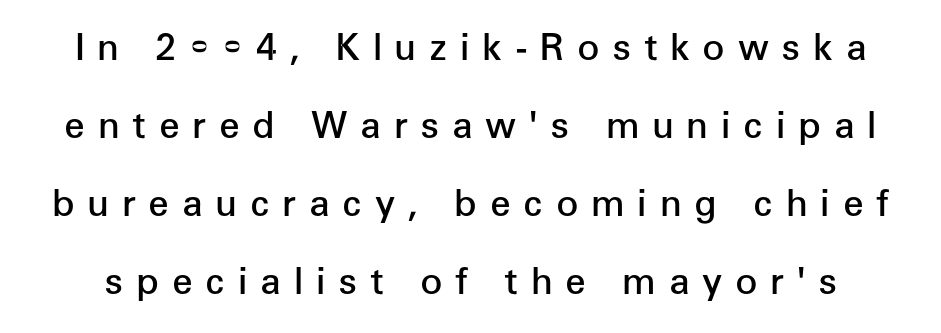
The passage shown is typeset with a sans-serif family. Spacing between characters has been opened up far beyond the box default. The rendering uses a large line-height, opening up the rows. These words are printed semibold, heavier than regular yet not bold. The space beneath each line is pristine and unruled. Posture: straight, roman, zero tilt.
